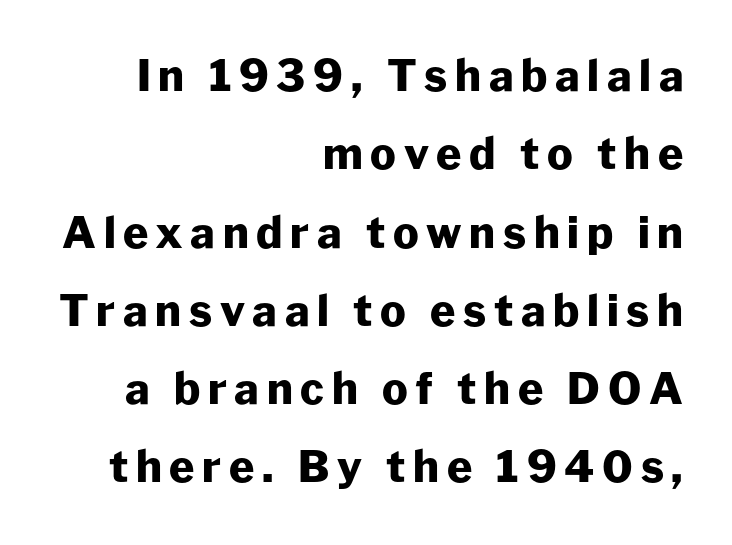
{"serif": "no", "italic": "no", "bold": "yes", "weight": "heavy", "width": "normal", "stroke_contrast": "low", "x_height": "medium", "monospaced": "no", "underline": "no", "align": "right", "line_spacing_ratio": 1.82, "glyph_px": 43}
